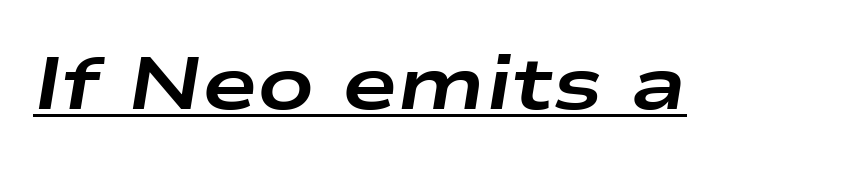
Q: Is the text bold? A: Yes.
Q: Is the text italic (slanted)? A: Yes, it leans right by about 9 degrees.
Q: Is the text underlined? A: Yes.
Q: Is the spacing between letters normal or unusually wide? A: Normal.
Q: Width (condensed, normal, or wide)? A: Wide.
Q: Stroke contrast? A: Low.
Q: x-height? A: Medium.
Q: Monospaced? A: No.
